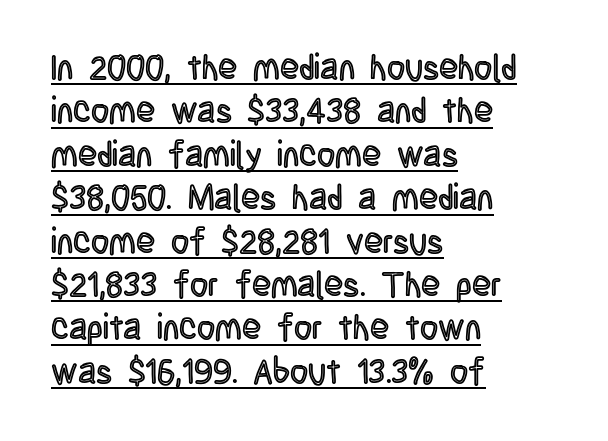
Q: Is the text italic (slanted)? A: No, it is upright.
Q: Is the text underlined? A: Yes.
Q: How is the paragraph aligned? A: Left-aligned.
Q: Is the spacing between letters normal or unusually wide? A: Normal.
Q: Width (condensed, normal, or wide)? A: Condensed.
Q: x-height? A: Large.
Q: Monospaced? A: No.
